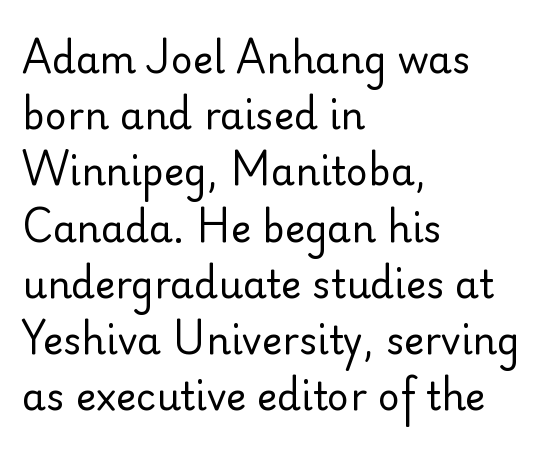
{"serif": "no", "italic": "no", "bold": "no", "weight": "regular", "width": "normal", "stroke_contrast": "low", "x_height": "small", "monospaced": "no", "underline": "no", "align": "left", "line_spacing": "normal", "line_spacing_ratio": 1.48, "letter_spacing": "normal", "letter_spacing_em": 0.0, "glyph_px": 38}
